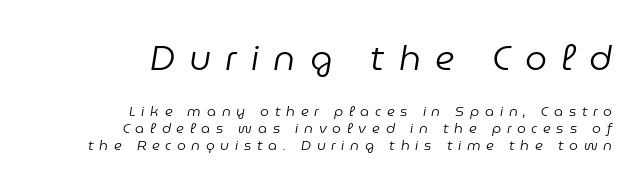
{"italic": "yes", "lean": "right", "slant_degrees": 9, "bold": "no", "weight": "regular", "width": "normal", "stroke_contrast": "low", "x_height": "medium", "monospaced": "no", "underline": "no", "align": "right", "line_spacing_ratio": 1.21, "letter_spacing": "wide", "letter_spacing_em": 0.41, "larger_block": "first", "size_ratio": 2.5, "glyph_px": 35}
